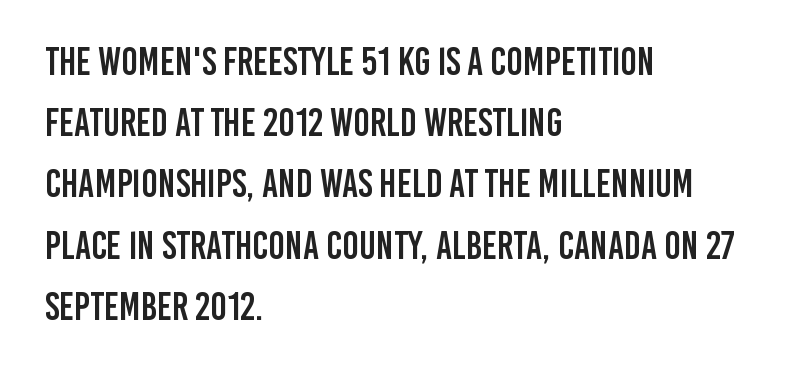
The image shows 39 px condensed sans-serif type, upright; set left-aligned, normal line spacing (1.57x), normal letter spacing, not underlined; low stroke contrast and a large x-height.
